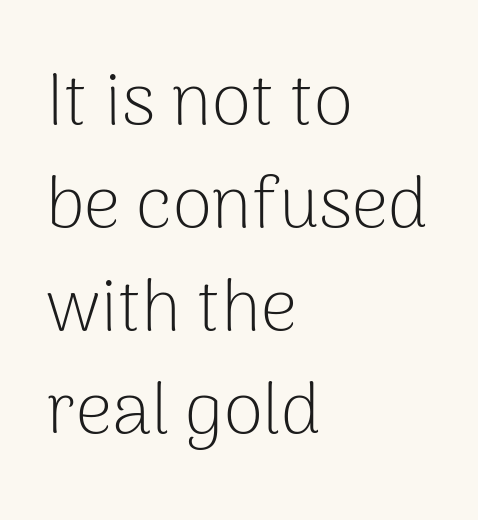
{"serif": "no", "italic": "no", "bold": "no", "weight": "light", "width": "normal", "stroke_contrast": "low", "x_height": "medium", "monospaced": "no", "underline": "no", "align": "left", "line_spacing": "normal", "line_spacing_ratio": 1.43, "letter_spacing": "normal", "letter_spacing_em": 0.0, "glyph_px": 72}
